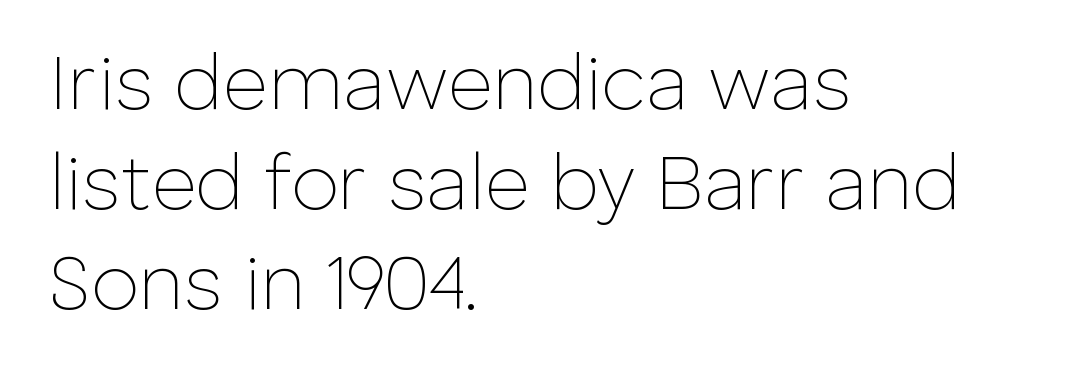
The image shows 78 px thin sans-serif type, upright; set left-aligned, normal line spacing (1.28x), normal letter spacing, not underlined; low stroke contrast and a medium x-height.
